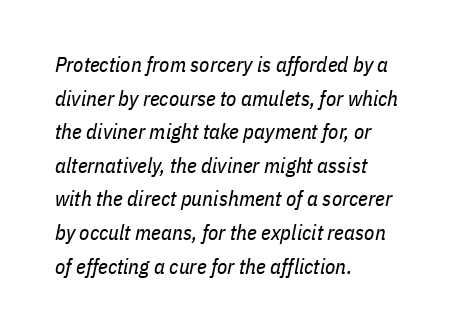
{"italic": "yes", "lean": "right", "slant_degrees": 11, "bold": "no", "underline": "no", "align": "left", "line_spacing": "normal", "line_spacing_ratio": 1.6, "letter_spacing": "normal", "letter_spacing_em": 0.0, "glyph_px": 21}
